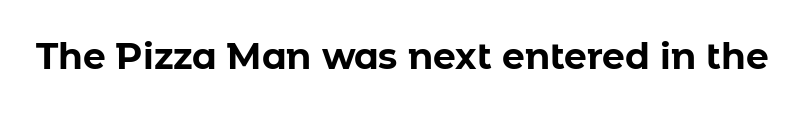
This sample uses plain, unmodified letter spacing. Examine the stroke ends and you'll find no serifs. Spacing verdict: proportional, widths tailored to each character. The specimen reads as upright at a glance.
